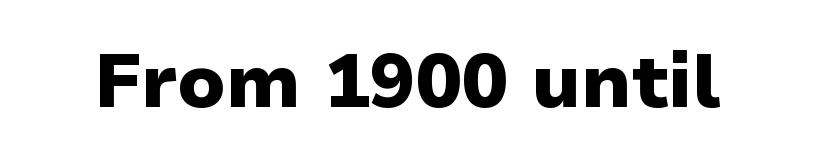
These lines keep a tight, regular rhythm from letter to letter. The type sits square on the baseline with zero lean. Descenders hang freely into open space. The characters look thick and weighty, a clear bold.
